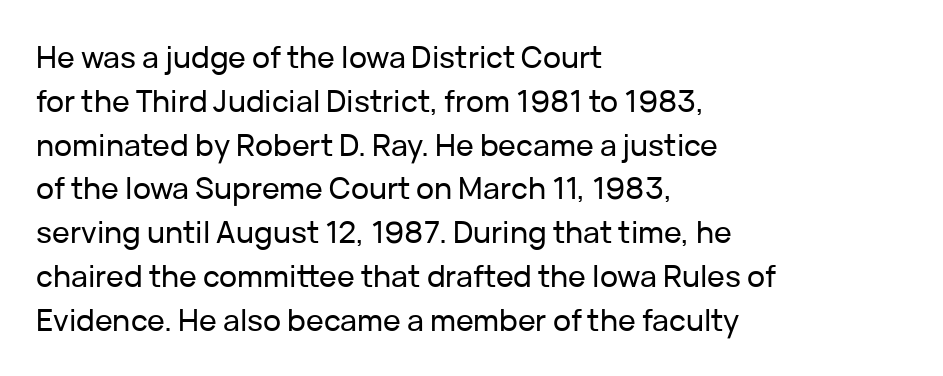
The letterforms sit shoulder to shoulder at normal distance. Is there any slant? The stems are plumb. Each row of text sits above clean, open space. Does the copy run flush right? No — it runs flush left. Regarding leading, the lines here are spaced in the standard way.
